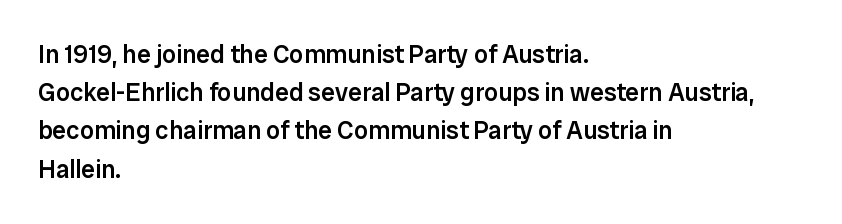
The image shows 25 px text type, upright; set left-aligned, normal line spacing (1.53x), normal letter spacing, not underlined.
